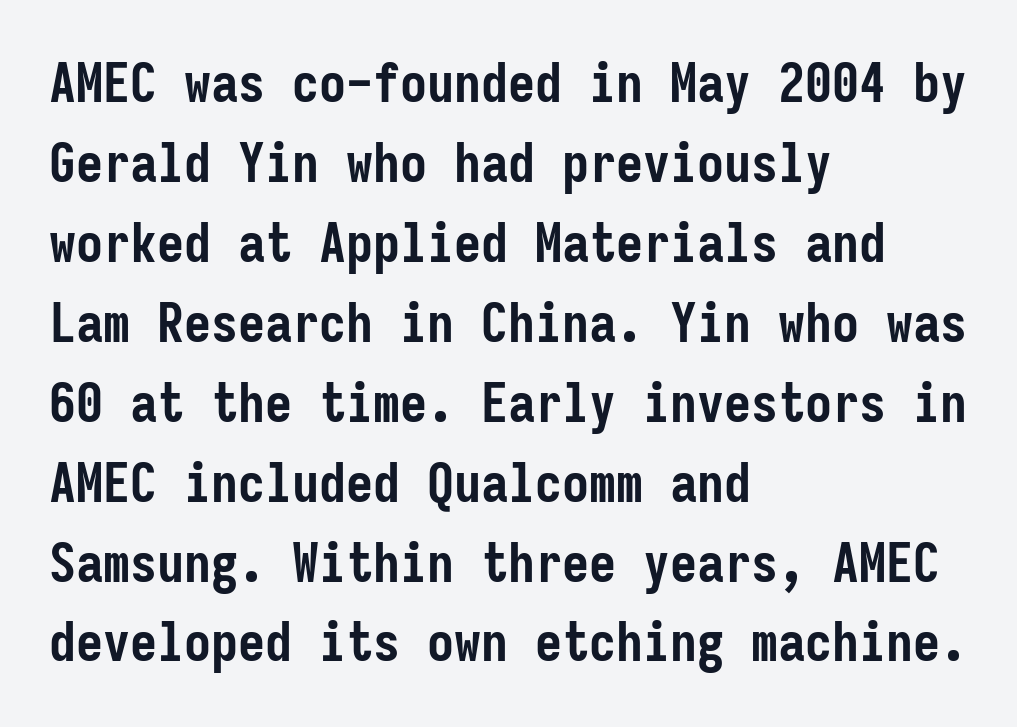
Here the designer chose a console-style face with uniform glyph widths. Line beginnings align vertically; line endings do not. Ascenders rise straight up at ninety degrees. Horizontal bands of white between lines are of average thickness.
